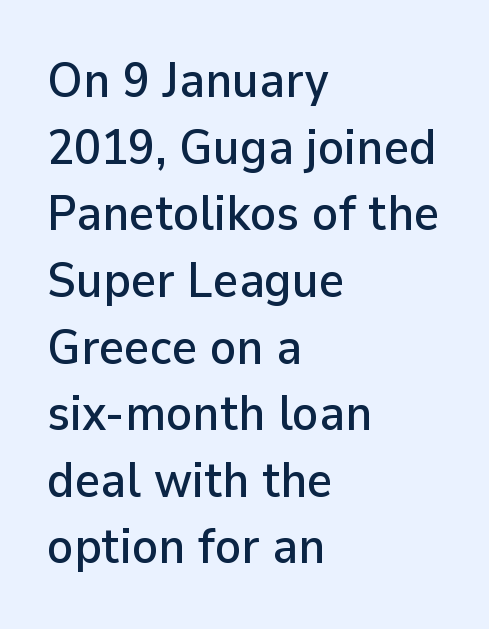
The passage is arranged the way most books set body copy — flush left. Descenders are the only things crossing below the line. Examine the stroke ends and you'll find no serifs. Characters remain perfectly vertical along every line.
